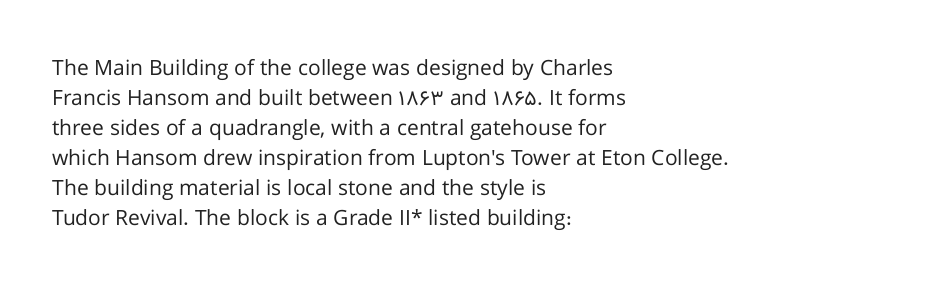
The image shows 21 px text type, upright; set left-aligned, normal line spacing (1.43x), normal letter spacing, not underlined.
